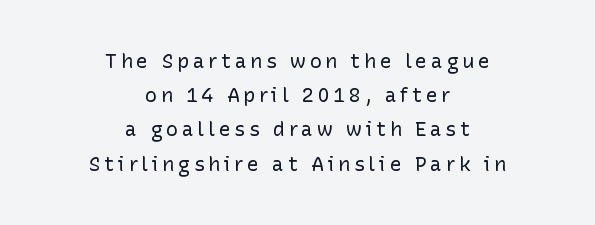
{"italic": "no", "bold": "no", "underline": "no", "align": "center", "line_spacing_ratio": 1.71, "glyph_px": 20}
